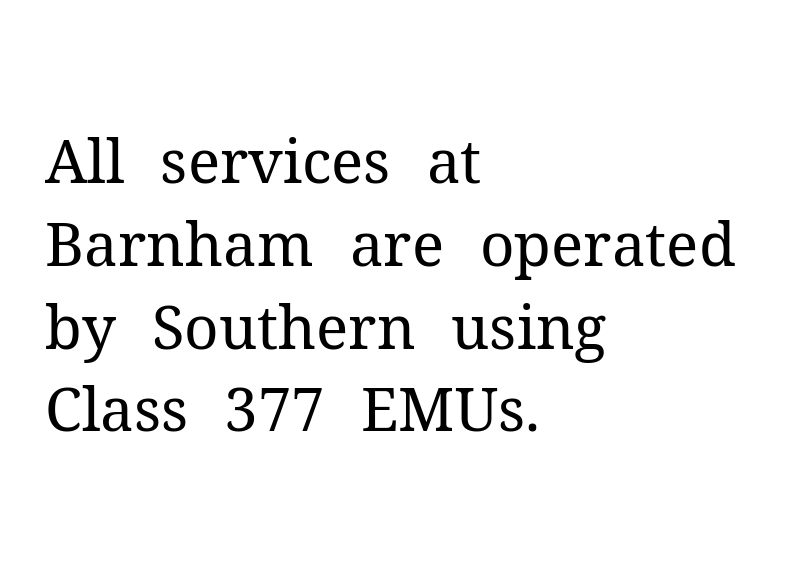
Q: Is the text bold? A: No.
Q: Is the text italic (slanted)? A: No, it is upright.
Q: Is the typeface a serif or a sans-serif typeface? A: Serif.
Q: Is the text underlined? A: No.
Q: How is the paragraph aligned? A: Left-aligned.
Q: Is the spacing between letters normal or unusually wide? A: Normal.
Q: Is the spacing between lines tight, normal or loose? A: Normal.
Q: Width (condensed, normal, or wide)? A: Normal.
Q: Stroke contrast? A: Medium.
Q: x-height? A: Medium.
Q: Monospaced? A: No.
